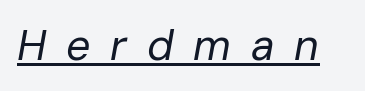
The image shows 43 px regular-weight type, italic (leaning right); set unusually wide letter spacing (+0.46 em), underlined; low stroke contrast and a medium x-height.
